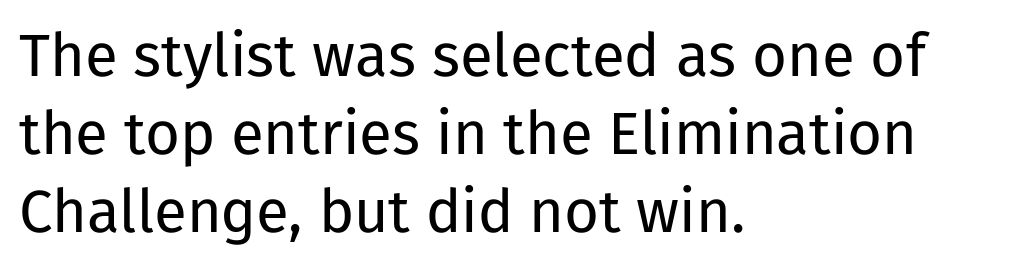
Q: Is the text bold? A: No.
Q: Is the text italic (slanted)? A: No, it is upright.
Q: Is the typeface a serif or a sans-serif typeface? A: Sans-serif.
Q: Is the text underlined? A: No.
Q: How is the paragraph aligned? A: Left-aligned.
Q: Is the spacing between letters normal or unusually wide? A: Normal.
Q: Is the spacing between lines tight, normal or loose? A: Normal.
Q: Width (condensed, normal, or wide)? A: Normal.
Q: Stroke contrast? A: Low.
Q: x-height? A: Medium.
Q: Monospaced? A: No.
